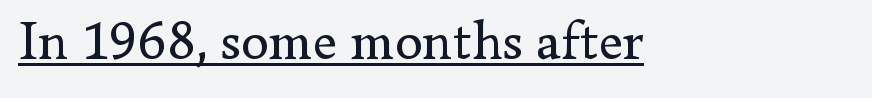
Q: Is the text bold? A: No.
Q: Is the text italic (slanted)? A: No, it is upright.
Q: Is the typeface a serif or a sans-serif typeface? A: Serif.
Q: Is the text underlined? A: Yes.
Q: How is the paragraph aligned? A: Left-aligned.
Q: Is the spacing between letters normal or unusually wide? A: Normal.
Q: Width (condensed, normal, or wide)? A: Normal.
Q: Stroke contrast? A: Low.
Q: x-height? A: Small.
Q: Monospaced? A: No.
